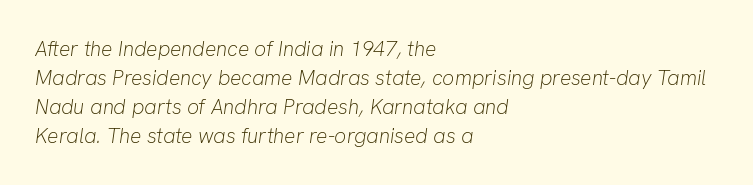
{"italic": "yes", "lean": "right", "slant_degrees": 8, "bold": "no", "underline": "no", "align": "left", "line_spacing": "normal", "line_spacing_ratio": 1.38, "letter_spacing": "normal", "letter_spacing_em": 0.0, "glyph_px": 21}
